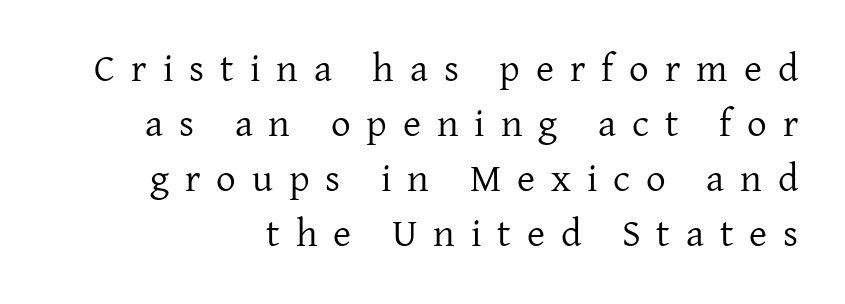
{"serif": "yes", "italic": "no", "bold": "no", "weight": "regular", "width": "normal", "stroke_contrast": "low", "x_height": "medium", "monospaced": "no", "underline": "no", "align": "right", "line_spacing": "normal", "line_spacing_ratio": 1.41, "letter_spacing": "wide", "letter_spacing_em": 0.41, "glyph_px": 39}
